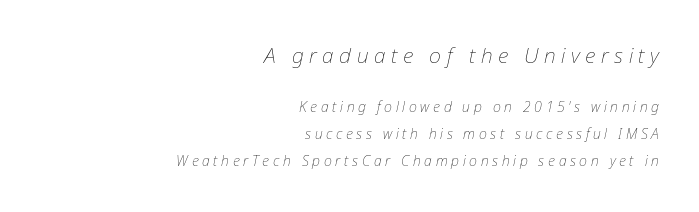
The image shows 21 px text type, italic (leaning right); set right-aligned, loose line spacing (1.93x), unusually wide letter spacing (+0.26 em), not underlined; the first (top) block is 1.5x larger.
